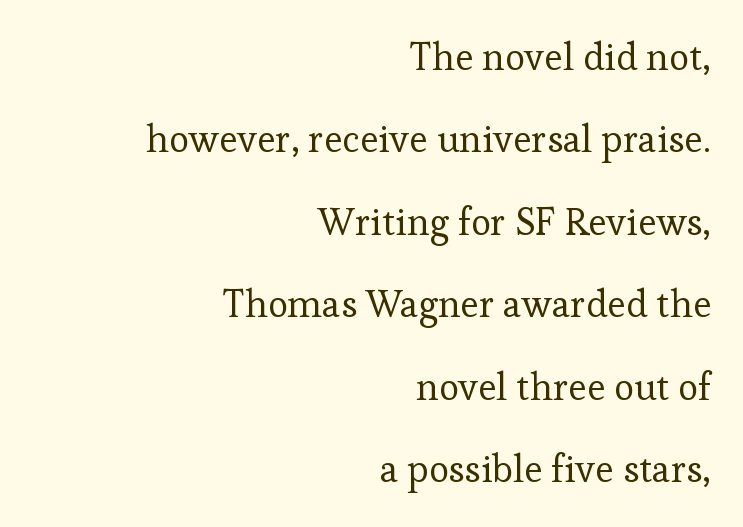
{"serif": "yes", "italic": "no", "bold": "no", "weight": "regular", "width": "normal", "stroke_contrast": "low", "x_height": "medium", "monospaced": "no", "underline": "no", "align": "right", "line_spacing": "loose", "line_spacing_ratio": 2.17, "letter_spacing": "normal", "letter_spacing_em": 0.0, "glyph_px": 38}
